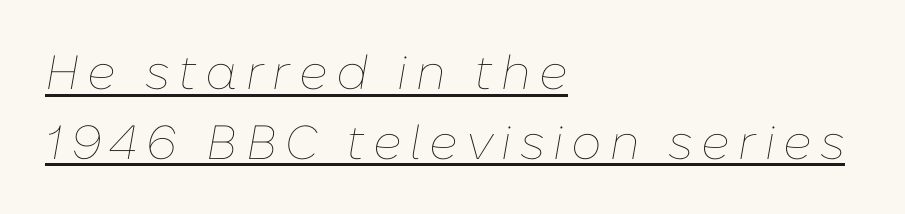
{"italic": "yes", "lean": "right", "slant_degrees": 10, "bold": "no", "weight": "thin", "width": "normal", "stroke_contrast": "low", "x_height": "medium", "monospaced": "no", "underline": "yes", "align": "left", "line_spacing": "normal", "line_spacing_ratio": 1.45, "glyph_px": 48}
